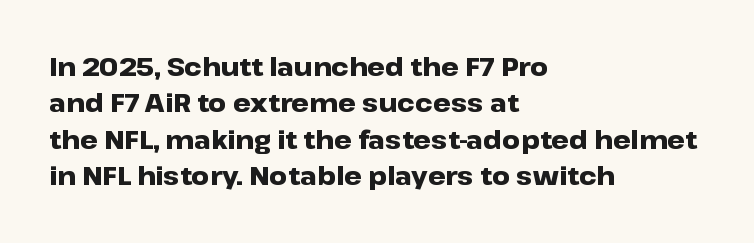
The letters are bold, with thick, heavy strokes. If you measured baseline to baseline, you'd find a middling distance. Posture: straight, roman, zero tilt. No word sits above an underline.
